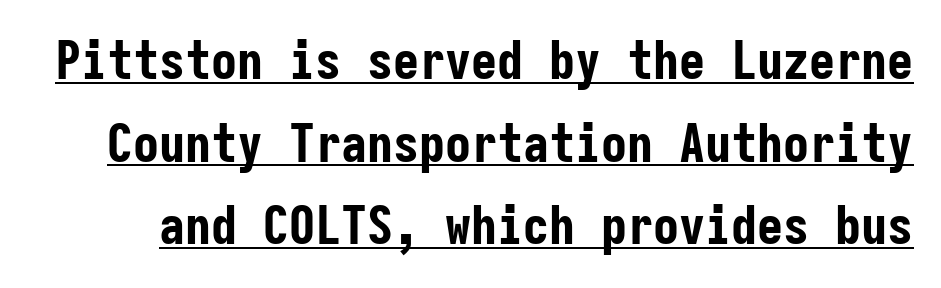
Q: Is the text bold? A: Yes.
Q: Is the text italic (slanted)? A: No, it is upright.
Q: Is the typeface a serif or a sans-serif typeface? A: Sans-serif.
Q: Is the text underlined? A: Yes.
Q: Is the spacing between letters normal or unusually wide? A: Normal.
Q: Is the spacing between lines tight, normal or loose? A: Normal.
Q: Width (condensed, normal, or wide)? A: Condensed.
Q: Stroke contrast? A: Low.
Q: x-height? A: Medium.
Q: Monospaced? A: Yes.
